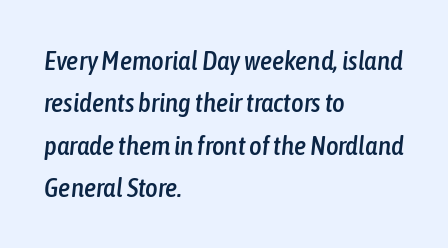
{"italic": "yes", "lean": "right", "slant_degrees": 6, "underline": "no", "align": "left", "line_spacing": "normal", "line_spacing_ratio": 1.57, "letter_spacing": "normal", "letter_spacing_em": 0.0, "glyph_px": 27}
